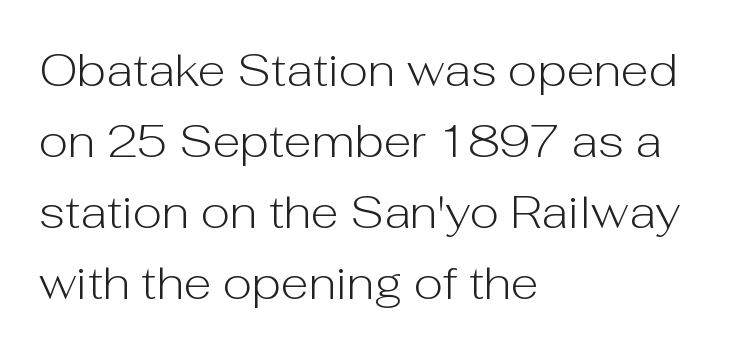
Q: Is the text bold? A: No.
Q: Is the text italic (slanted)? A: No, it is upright.
Q: Is the typeface a serif or a sans-serif typeface? A: Sans-serif.
Q: Is the text underlined? A: No.
Q: How is the paragraph aligned? A: Left-aligned.
Q: Is the spacing between letters normal or unusually wide? A: Normal.
Q: Is the spacing between lines tight, normal or loose? A: Normal.
Q: Width (condensed, normal, or wide)? A: Normal.
Q: Stroke contrast? A: Low.
Q: x-height? A: Medium.
Q: Monospaced? A: No.
